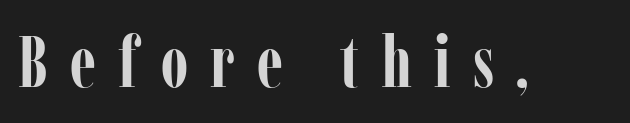
What stands out about the letter spacing? Its width — letters are far apart. Underlining? Definitely not there. In terms of letterform style, serifs are clearly present. In terms of posture, this sample is upright.
